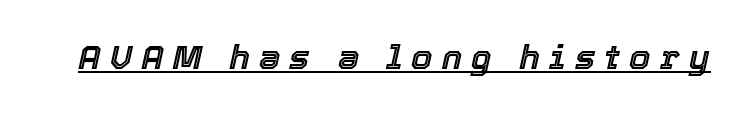
Q: Is the text italic (slanted)? A: Yes, it leans right by about 12 degrees.
Q: Is the text underlined? A: Yes.
Q: Is the spacing between letters normal or unusually wide? A: Unusually wide.
Q: Width (condensed, normal, or wide)? A: Normal.
Q: x-height? A: Medium.
Q: Monospaced? A: No.
